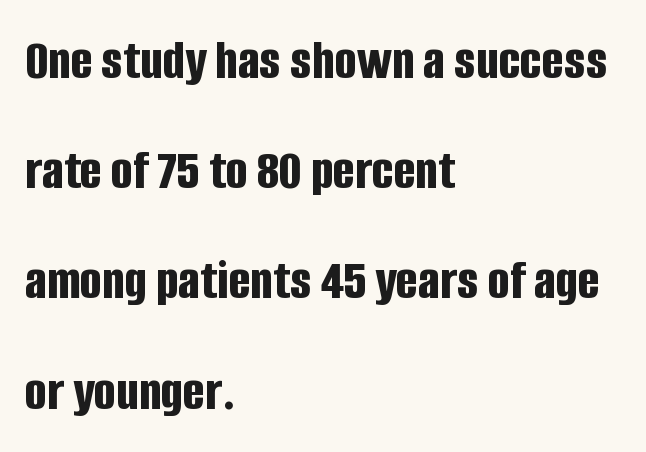
Q: Is the text bold? A: Yes.
Q: Is the text italic (slanted)? A: No, it is upright.
Q: Is the typeface a serif or a sans-serif typeface? A: Sans-serif.
Q: Is the text underlined? A: No.
Q: How is the paragraph aligned? A: Left-aligned.
Q: Is the spacing between letters normal or unusually wide? A: Normal.
Q: Is the spacing between lines tight, normal or loose? A: Loose.
Q: Width (condensed, normal, or wide)? A: Condensed.
Q: Stroke contrast? A: Low.
Q: x-height? A: Large.
Q: Monospaced? A: No.
